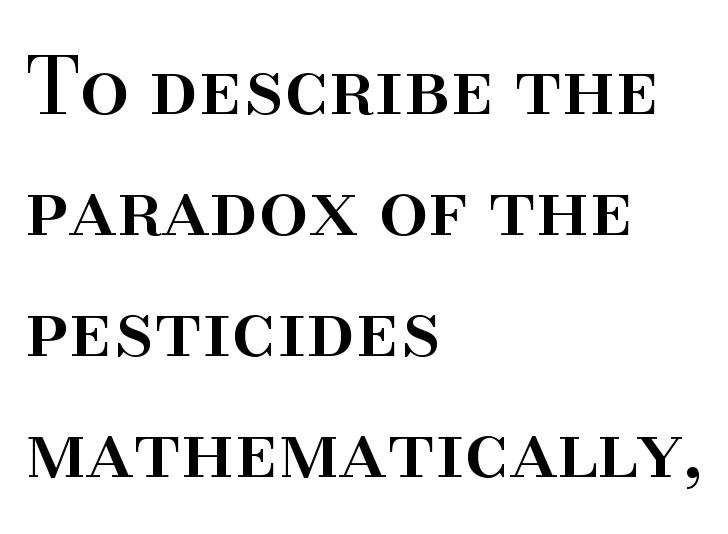
{"serif": "yes", "italic": "no", "width": "normal", "stroke_contrast": "high", "x_height": "small", "monospaced": "no", "underline": "no", "align": "left", "line_spacing": "normal", "line_spacing_ratio": 1.53, "letter_spacing": "normal", "letter_spacing_em": 0.0, "glyph_px": 79}
